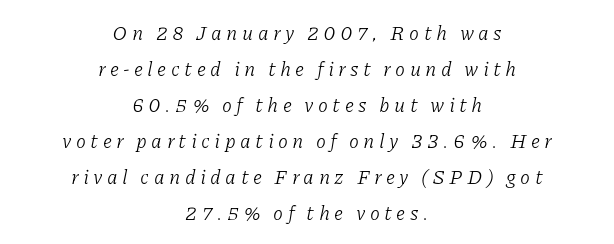
An italicized treatment has been applied to the whole sample. Which margin do the lines hug? Neither — every line sits in the middle. Glyph-to-glyph distance is far greater than everyday printed text. Descender tails drop into unmarked territory.
